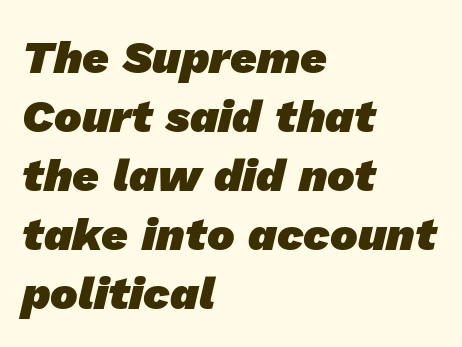
Q: Is the text bold? A: Yes.
Q: Is the typeface a serif or a sans-serif typeface? A: Sans-serif.
Q: Is the text underlined? A: No.
Q: How is the paragraph aligned? A: Left-aligned.
Q: Is the spacing between letters normal or unusually wide? A: Normal.
Q: Is the spacing between lines tight, normal or loose? A: Normal.
Q: Width (condensed, normal, or wide)? A: Normal.
Q: Stroke contrast? A: Low.
Q: x-height? A: Medium.
Q: Monospaced? A: No.
